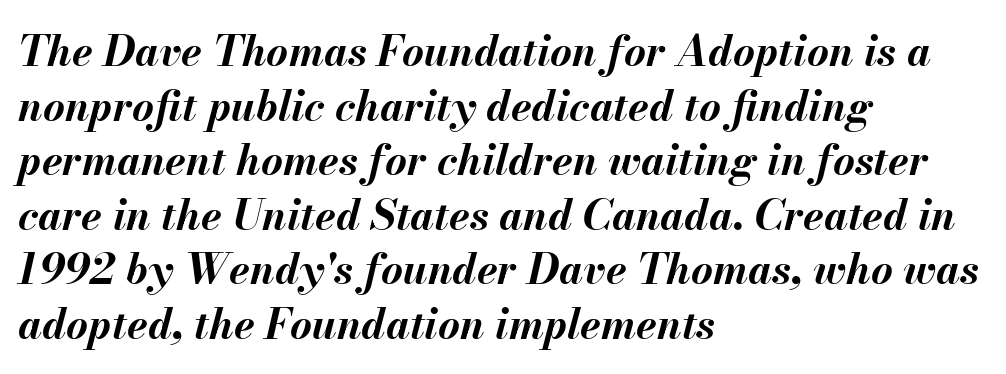
The image shows 42 px bold type, italic (leaning right); set left-aligned, normal line spacing (1.3x), normal letter spacing, not underlined; medium stroke contrast and a small x-height.
